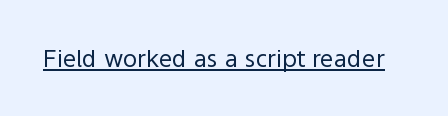
{"italic": "no", "bold": "no", "underline": "yes", "letter_spacing": "normal", "letter_spacing_em": 0.0, "glyph_px": 24}
